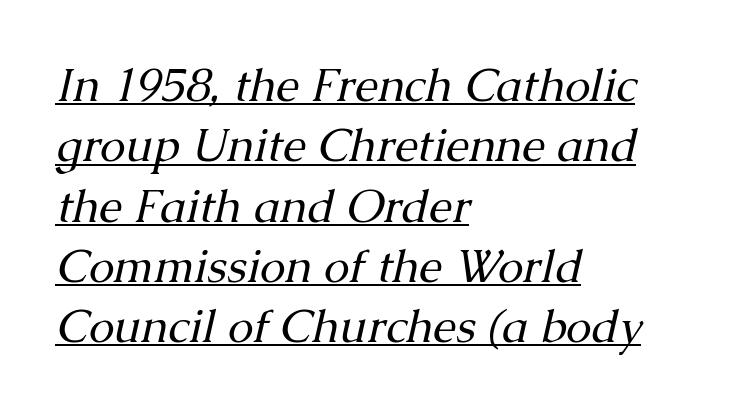
The lettering is marked with a stroke running underneath it. Serifs: yes, visible at the terminals of the letterforms. The lines are quadded left. Would a proofreader flag this as italicized? Yes. The line texture is even and compact thanks to regular tracking. The weight tops out at a normal text grade.
